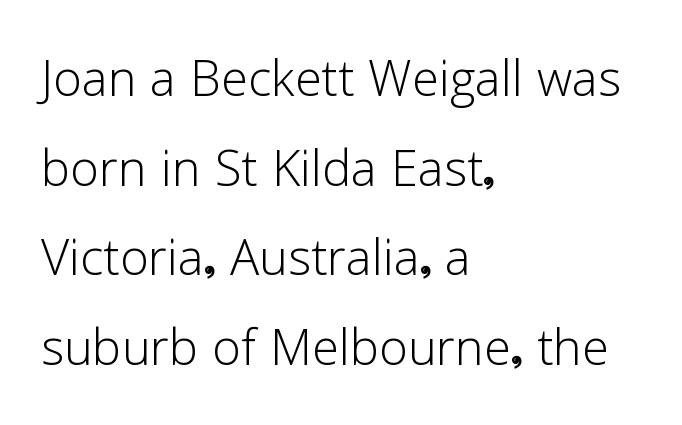
Q: Is the text bold? A: No.
Q: Is the text italic (slanted)? A: No, it is upright.
Q: Is the typeface a serif or a sans-serif typeface? A: Sans-serif.
Q: Is the text underlined? A: No.
Q: How is the paragraph aligned? A: Left-aligned.
Q: Is the spacing between letters normal or unusually wide? A: Normal.
Q: Is the spacing between lines tight, normal or loose? A: Normal.
Q: Width (condensed, normal, or wide)? A: Normal.
Q: Stroke contrast? A: Low.
Q: x-height? A: Medium.
Q: Monospaced? A: No.
